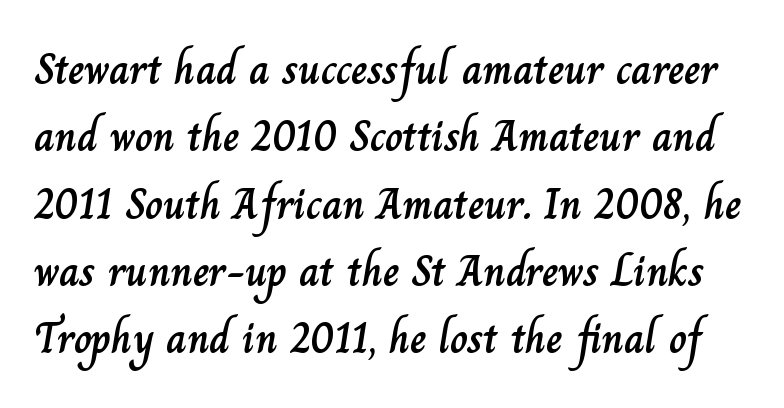
The tracking reads as untouched default to a designer's eye. Character widths vary here, with narrow letters taking less room than wide ones. Is there much room between lines? A standard amount, neither cramped nor airy.
